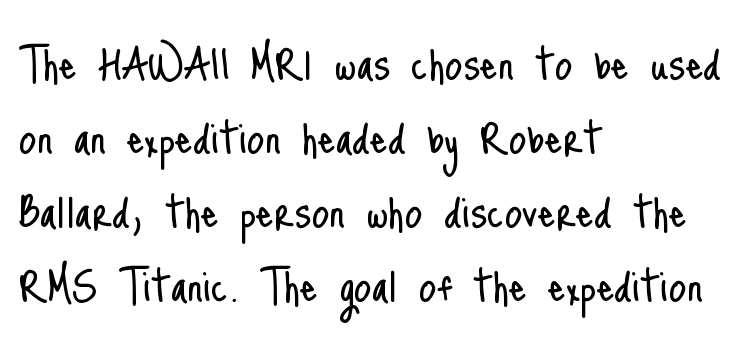
{"serif": "no", "italic": "no", "bold": "no", "weight": "light", "width": "condensed", "stroke_contrast": "low", "x_height": "small", "monospaced": "no", "underline": "no", "align": "left", "line_spacing": "normal", "line_spacing_ratio": 1.32, "letter_spacing": "normal", "letter_spacing_em": 0.0, "glyph_px": 56}
